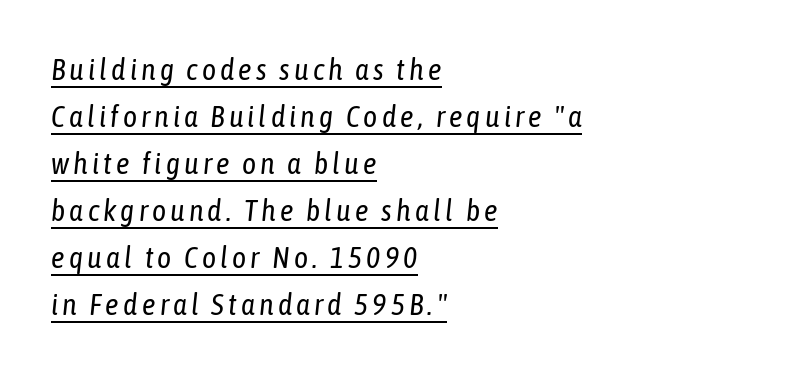
The image shows 30 px regular-weight, condensed type, italic (leaning right); set left-aligned, normal line spacing (1.57x), underlined; low stroke contrast and a medium x-height.
